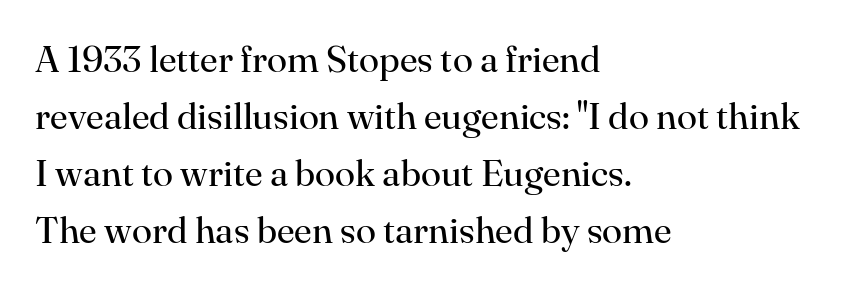
Q: Is the text bold? A: No.
Q: Is the text italic (slanted)? A: No, it is upright.
Q: Is the typeface a serif or a sans-serif typeface? A: Serif.
Q: Is the text underlined? A: No.
Q: How is the paragraph aligned? A: Left-aligned.
Q: Is the spacing between letters normal or unusually wide? A: Normal.
Q: Is the spacing between lines tight, normal or loose? A: Normal.
Q: Width (condensed, normal, or wide)? A: Normal.
Q: Stroke contrast? A: High.
Q: x-height? A: Small.
Q: Monospaced? A: No.
